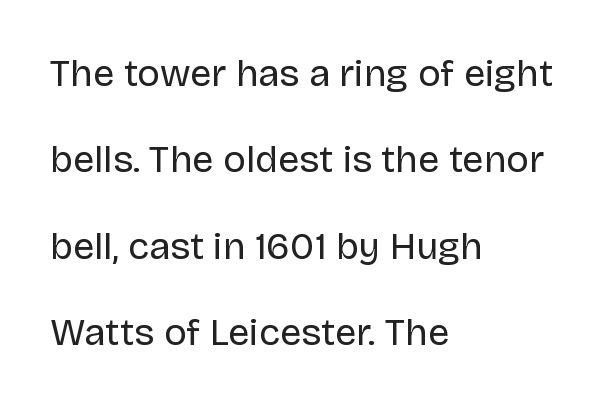
{"serif": "no", "italic": "no", "bold": "no", "weight": "regular", "width": "normal", "stroke_contrast": "low", "x_height": "large", "monospaced": "no", "underline": "no", "align": "left", "line_spacing": "loose", "line_spacing_ratio": 2.27, "letter_spacing": "normal", "letter_spacing_em": 0.0, "glyph_px": 38}
